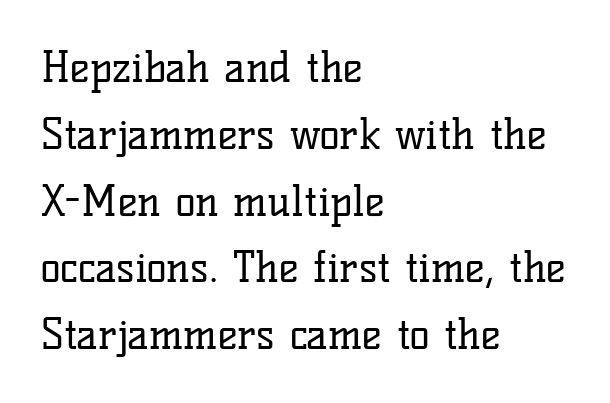
{"serif": "yes", "italic": "no", "bold": "no", "weight": "regular", "width": "normal", "stroke_contrast": "low", "x_height": "medium", "monospaced": "no", "underline": "no", "align": "left", "line_spacing": "normal", "line_spacing_ratio": 1.59, "letter_spacing": "normal", "letter_spacing_em": 0.0, "glyph_px": 42}
